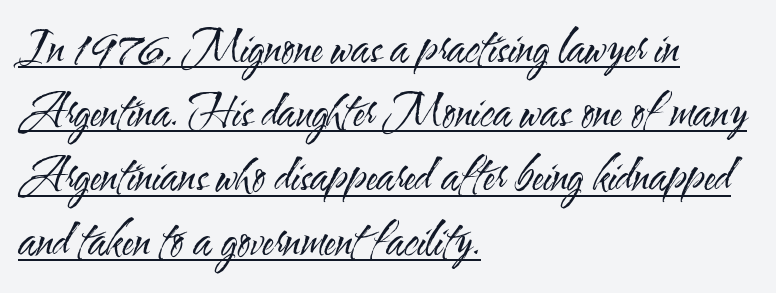
Q: Is the text bold? A: No.
Q: Is the text italic (slanted)? A: Yes.
Q: Is the typeface a serif or a sans-serif typeface? A: Sans-serif.
Q: Is the text underlined? A: Yes.
Q: How is the paragraph aligned? A: Left-aligned.
Q: Is the spacing between letters normal or unusually wide? A: Normal.
Q: Is the spacing between lines tight, normal or loose? A: Normal.
Q: Width (condensed, normal, or wide)? A: Condensed.
Q: Stroke contrast? A: Medium.
Q: x-height? A: Small.
Q: Monospaced? A: No.
